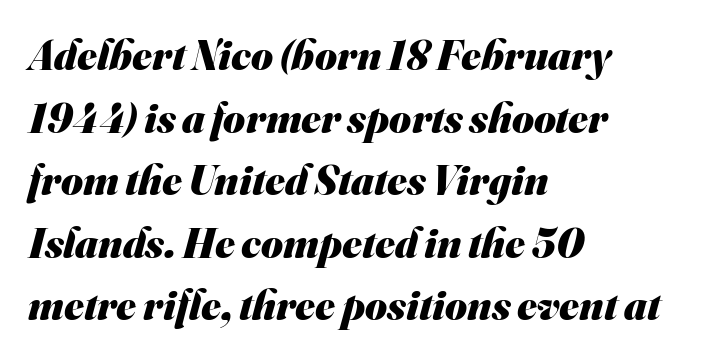
Q: Is the text bold? A: Yes.
Q: Is the typeface a serif or a sans-serif typeface? A: Sans-serif.
Q: Is the text underlined? A: No.
Q: How is the paragraph aligned? A: Left-aligned.
Q: Is the spacing between letters normal or unusually wide? A: Normal.
Q: Is the spacing between lines tight, normal or loose? A: Normal.
Q: Width (condensed, normal, or wide)? A: Normal.
Q: Stroke contrast? A: Medium.
Q: x-height? A: Small.
Q: Monospaced? A: No.
